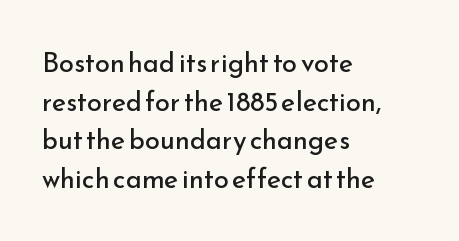
{"italic": "no", "bold": "no", "underline": "no", "align": "left", "line_spacing": "normal", "line_spacing_ratio": 1.43, "letter_spacing": "normal", "letter_spacing_em": 0.0, "glyph_px": 27}
